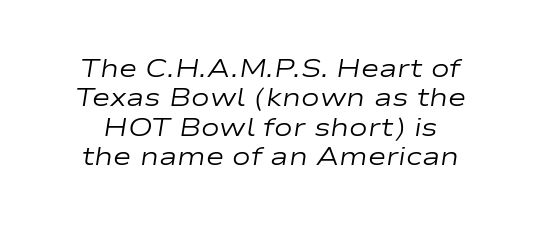
Q: Is the text bold? A: No.
Q: Is the text italic (slanted)? A: Yes, it leans right by about 9 degrees.
Q: Is the text underlined? A: No.
Q: Is the spacing between letters normal or unusually wide? A: Normal.
